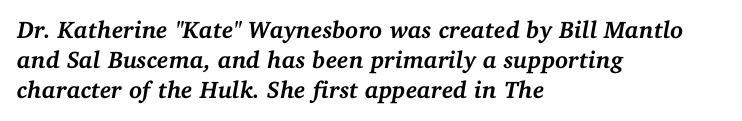
The image shows 24 px bold type, italic (leaning right); set left-aligned, normal line spacing (1.25x), normal letter spacing, not underlined.
